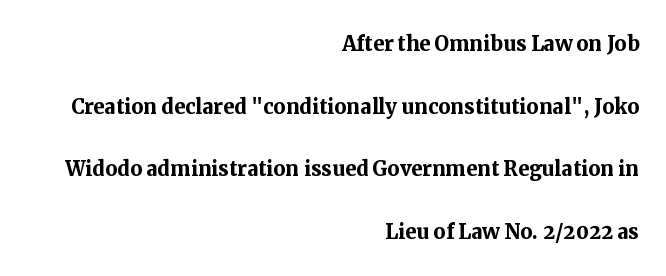
{"italic": "no", "bold": "yes", "underline": "no", "align": "right", "line_spacing": "loose", "line_spacing_ratio": 2.32, "letter_spacing": "normal", "letter_spacing_em": 0.0, "glyph_px": 27}
